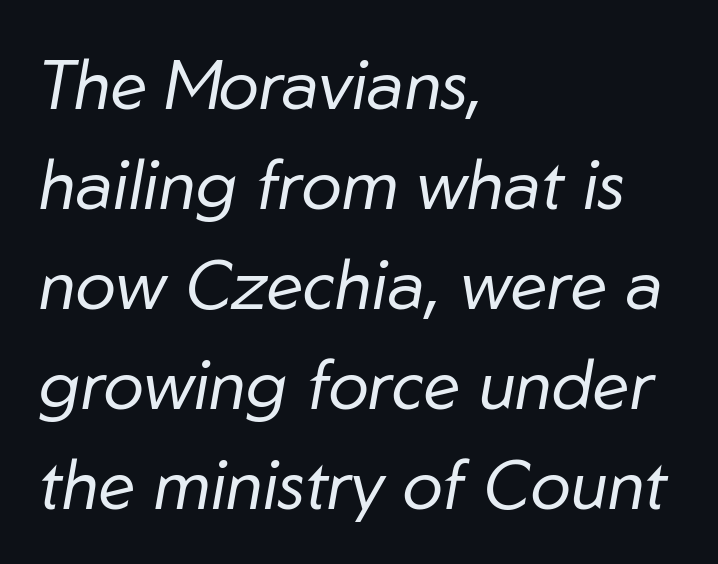
Q: Is the text bold? A: No.
Q: Is the text italic (slanted)? A: Yes, it leans right by about 10 degrees.
Q: Is the text underlined? A: No.
Q: How is the paragraph aligned? A: Left-aligned.
Q: Is the spacing between letters normal or unusually wide? A: Normal.
Q: Is the spacing between lines tight, normal or loose? A: Normal.
Q: Width (condensed, normal, or wide)? A: Normal.
Q: Stroke contrast? A: Low.
Q: x-height? A: Medium.
Q: Monospaced? A: No.
